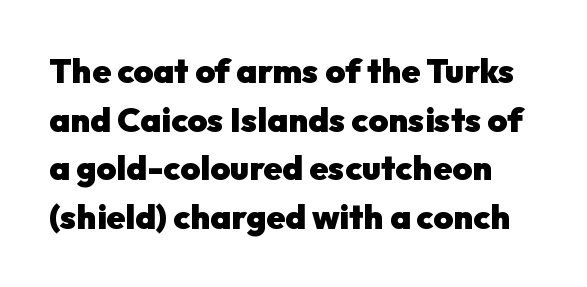
The image shows 34 px heavy sans-serif type, upright; set normal line spacing (1.43x), normal letter spacing, not underlined; low stroke contrast and a medium x-height.
